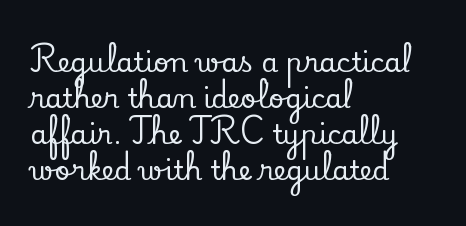
The image shows 27 px text type, upright; set left-aligned, normal line spacing (1.33x), normal letter spacing, not underlined.
